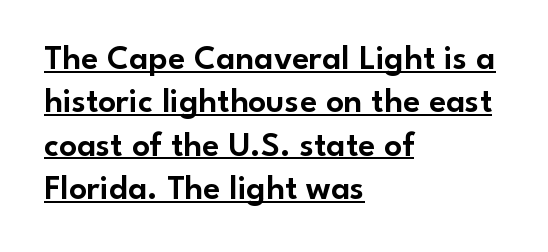
The image shows 35 px sans-serif type, upright; set left-aligned, line spacing 1.24x, normal letter spacing, underlined; low stroke contrast and a small x-height.
